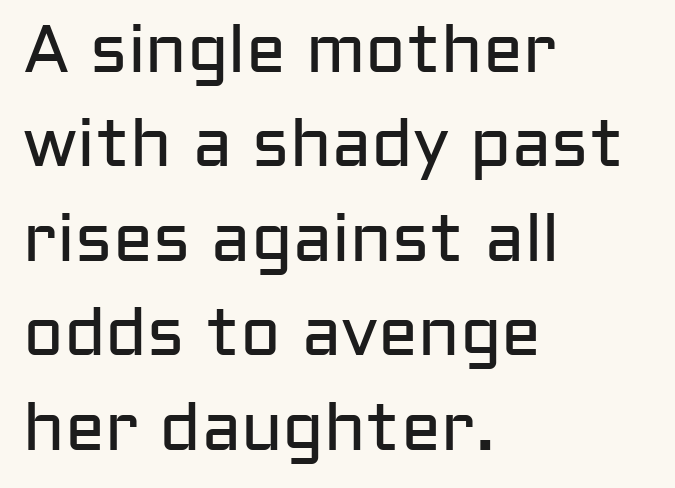
The image shows 67 px regular-weight sans-serif type, upright; set left-aligned, normal line spacing (1.41x), normal letter spacing, not underlined; low stroke contrast and a medium x-height.
